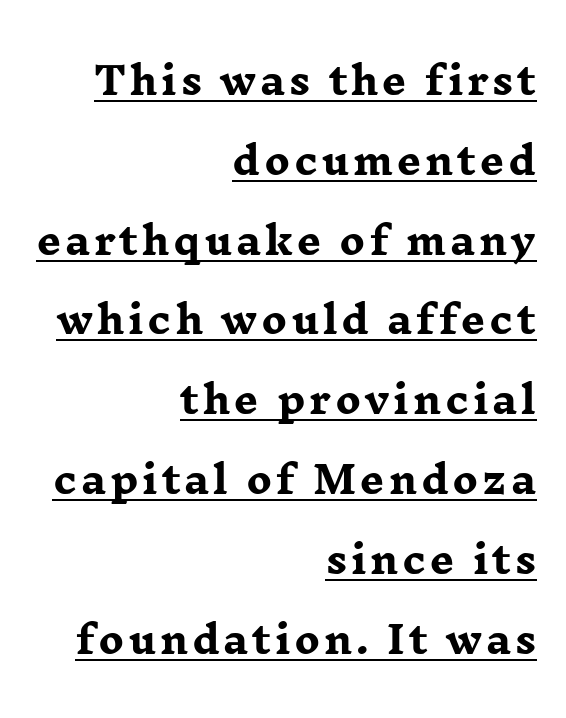
{"serif": "yes", "italic": "no", "bold": "yes", "weight": "heavy", "width": "wide", "stroke_contrast": "low", "x_height": "medium", "monospaced": "no", "underline": "yes", "align": "right", "line_spacing": "loose", "line_spacing_ratio": 2.1, "glyph_px": 38}
